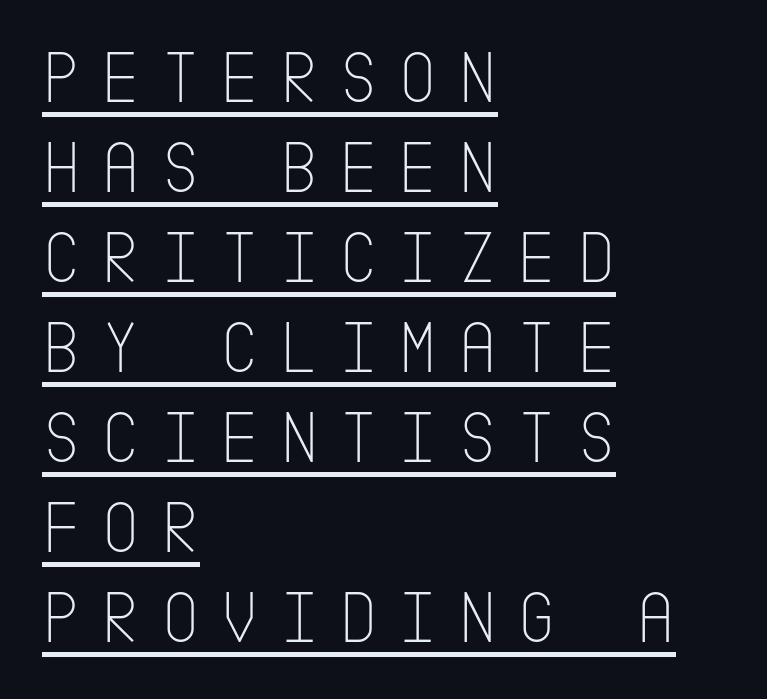
The image shows 75 px thin, condensed sans-serif type, upright; set left-aligned, line spacing 1.2x, unusually wide letter spacing (+0.27 em), underlined; low stroke contrast and a large x-height.
